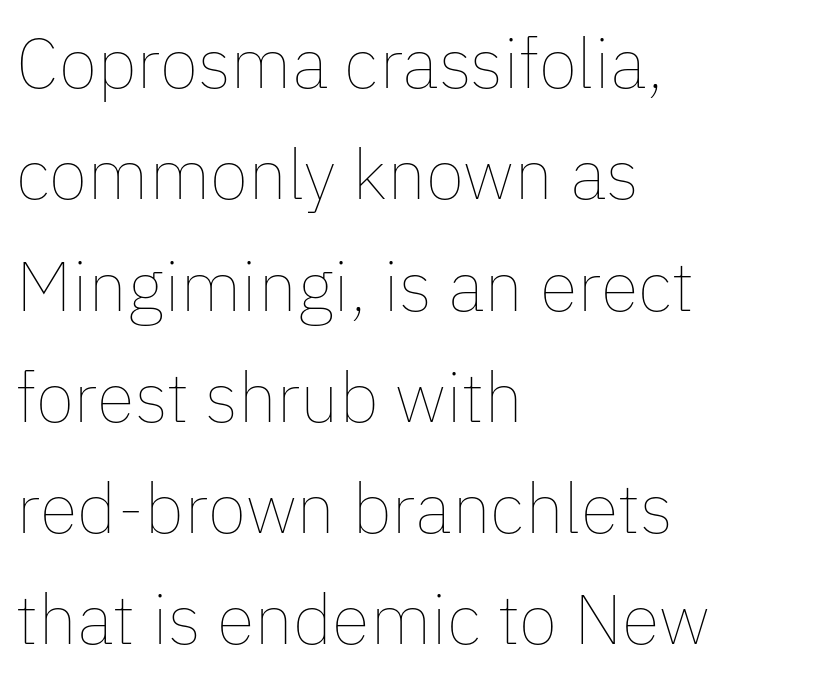
{"italic": "no", "bold": "no", "weight": "thin", "width": "normal", "stroke_contrast": "low", "x_height": "medium", "monospaced": "no", "underline": "no", "align": "left", "line_spacing": "normal", "line_spacing_ratio": 1.59, "letter_spacing": "normal", "letter_spacing_em": 0.0, "glyph_px": 70}
